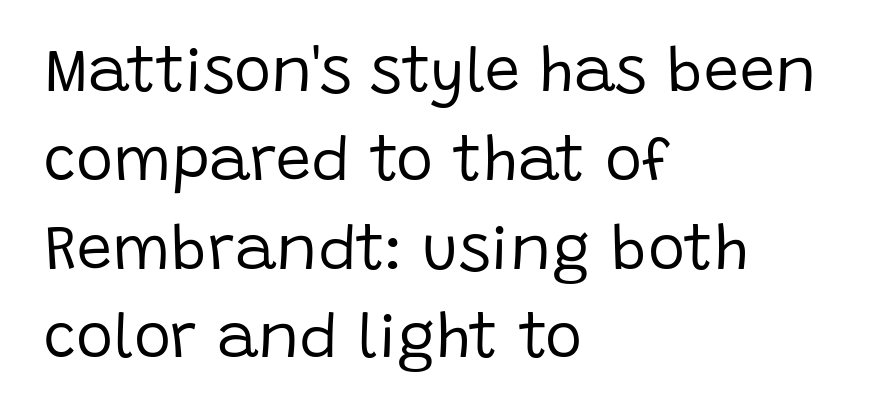
Q: Is the text bold? A: No.
Q: Is the text italic (slanted)? A: No, it is upright.
Q: Is the typeface a serif or a sans-serif typeface? A: Sans-serif.
Q: Is the text underlined? A: No.
Q: How is the paragraph aligned? A: Left-aligned.
Q: Is the spacing between letters normal or unusually wide? A: Normal.
Q: Is the spacing between lines tight, normal or loose? A: Normal.
Q: Width (condensed, normal, or wide)? A: Normal.
Q: Stroke contrast? A: Low.
Q: x-height? A: Large.
Q: Monospaced? A: No.
